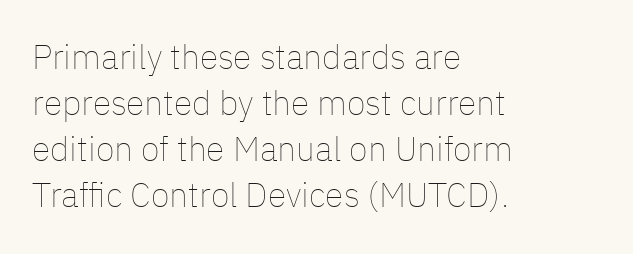
The image shows 34 px thin type, upright; set left-aligned, normal line spacing (1.35x), normal letter spacing, not underlined; low stroke contrast and a medium x-height.
